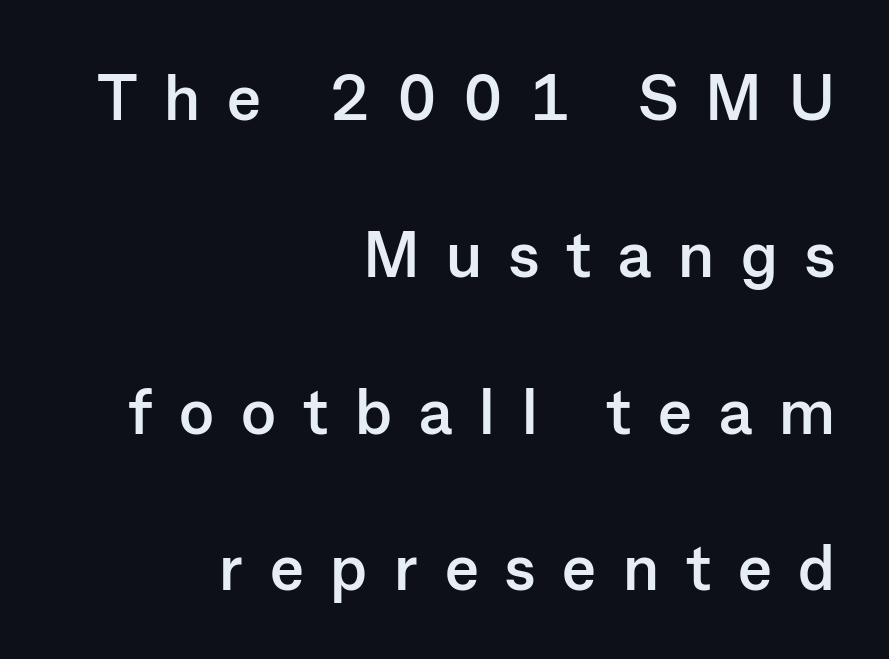
The image shows 64 px semibold sans-serif type, upright; set right-aligned, loose line spacing (2.45x), unusually wide letter spacing (+0.42 em), not underlined; low stroke contrast and a medium x-height.
